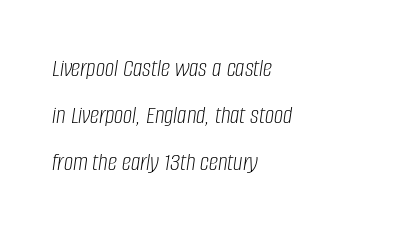
This is not heavy type; no bold has been used. The strip under each line holds only bare page. The line texture is even and compact thanks to regular tracking. These lines were composed using italics. This rendering uses left alignment, leaving the right contour irregular.
